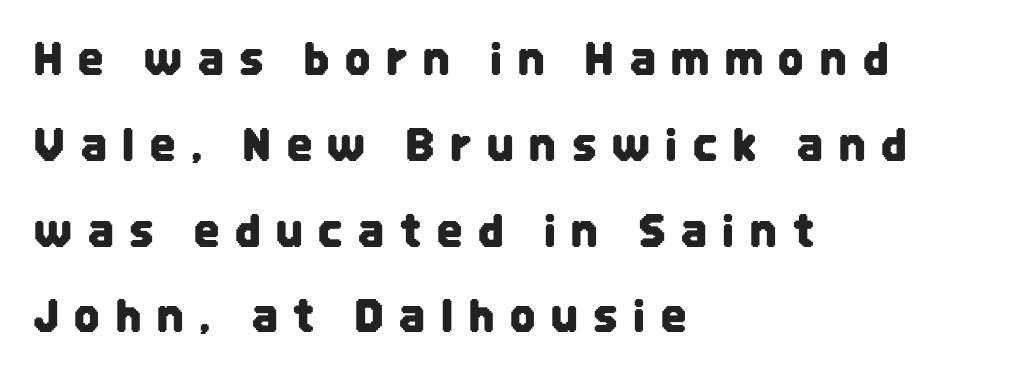
The words here are not underlined. Think of a printed novel: that variable character pitch is what you see here. Grotesque or geometric, the face here clearly has no serifs. Every row of glyphs begins at an identical x-position on the left. This sample uses an upright cut, with every glyph sitting square on the baseline. Vertically, the passage feels expansive, rows floating well apart.
